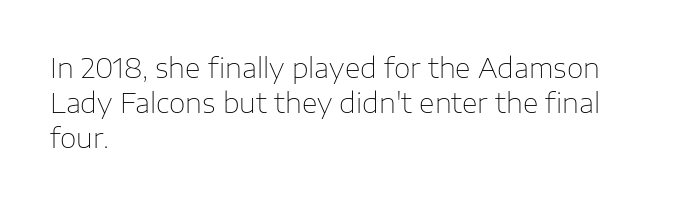
The image shows 27 px text type, upright; set left-aligned, normal line spacing (1.29x), normal letter spacing, not underlined.
